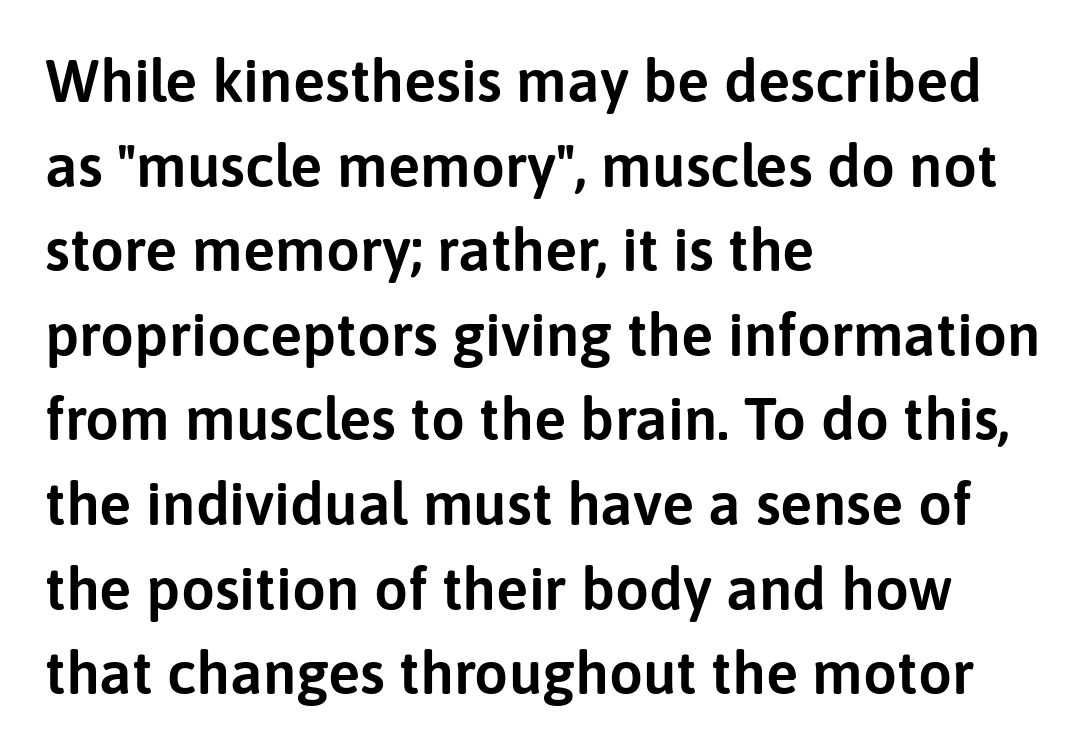
Q: Is the text italic (slanted)? A: No, it is upright.
Q: Is the typeface a serif or a sans-serif typeface? A: Sans-serif.
Q: Is the text underlined? A: No.
Q: How is the paragraph aligned? A: Left-aligned.
Q: Is the spacing between letters normal or unusually wide? A: Normal.
Q: Is the spacing between lines tight, normal or loose? A: Normal.
Q: Width (condensed, normal, or wide)? A: Normal.
Q: Stroke contrast? A: Low.
Q: x-height? A: Medium.
Q: Monospaced? A: No.
